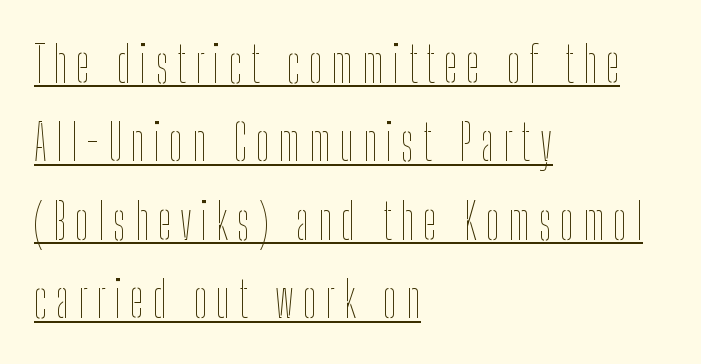
{"italic": "no", "bold": "no", "weight": "thin", "width": "condensed", "stroke_contrast": "low", "x_height": "medium", "monospaced": "no", "underline": "yes", "align": "left", "line_spacing": "normal", "line_spacing_ratio": 1.6, "glyph_px": 49}
